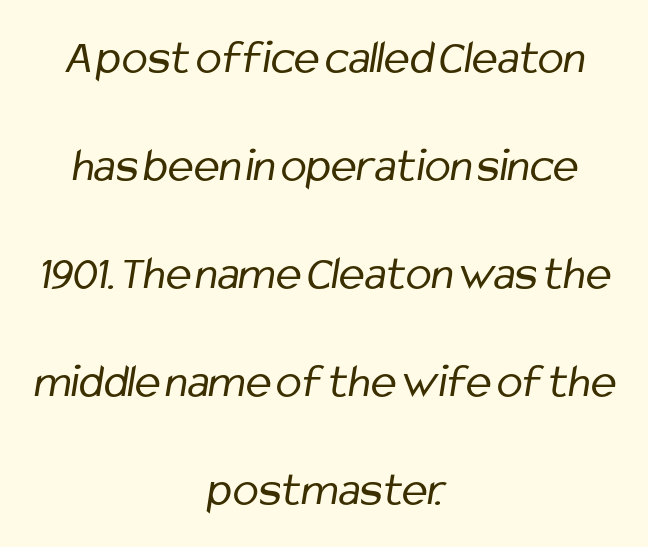
Reading down the block, each line starts at a different indent, mirrored at its end. Summary of vertical rhythm: relaxed, with wide interline spacing. The area under the type is left untouched. No feet cap the strokes, marking this as sans-serif type. No chunkiness to these letters — they're not bold. The type is set solid horizontally, with unmodified tracking.
